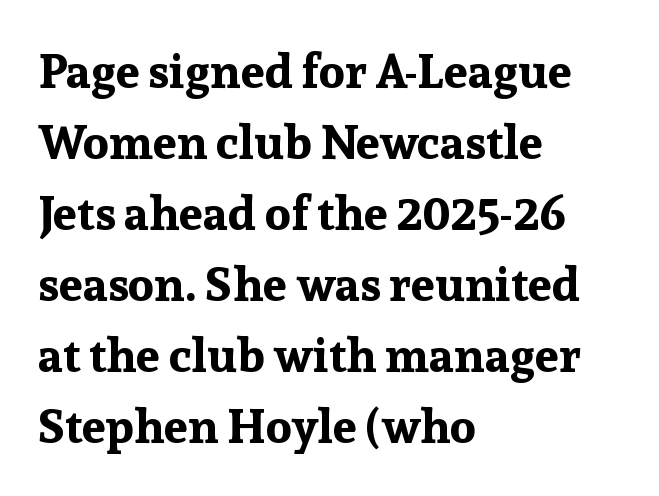
{"serif": "yes", "italic": "no", "bold": "yes", "weight": "bold", "width": "normal", "stroke_contrast": "low", "x_height": "medium", "monospaced": "no", "underline": "no", "align": "left", "line_spacing": "normal", "line_spacing_ratio": 1.48, "letter_spacing": "normal", "letter_spacing_em": 0.0, "glyph_px": 48}
